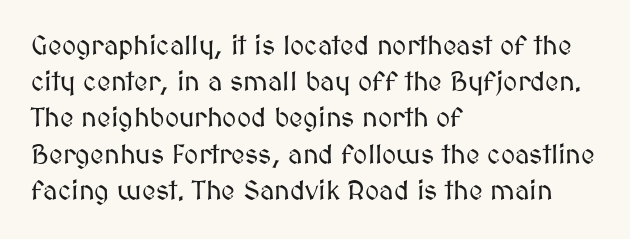
{"italic": "no", "underline": "no", "align": "left", "line_spacing": "normal", "line_spacing_ratio": 1.34, "letter_spacing": "normal", "letter_spacing_em": 0.0, "glyph_px": 27}
